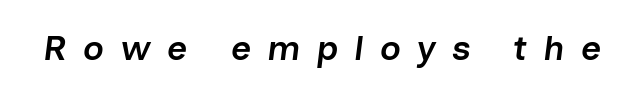
{"italic": "yes", "lean": "right", "slant_degrees": 7, "bold": "semi", "weight": "semibold", "width": "normal", "stroke_contrast": "low", "x_height": "medium", "monospaced": "no", "underline": "no", "letter_spacing": "wide", "letter_spacing_em": 0.46, "glyph_px": 35}
